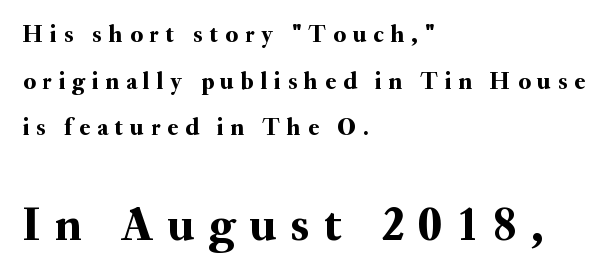
{"serif": "yes", "italic": "no", "width": "normal", "stroke_contrast": "medium", "x_height": "small", "monospaced": "no", "underline": "no", "align": "left", "line_spacing": "loose", "line_spacing_ratio": 1.94, "letter_spacing": "wide", "letter_spacing_em": 0.3, "larger_block": "second", "size_ratio": 2.04, "glyph_px": 49}
